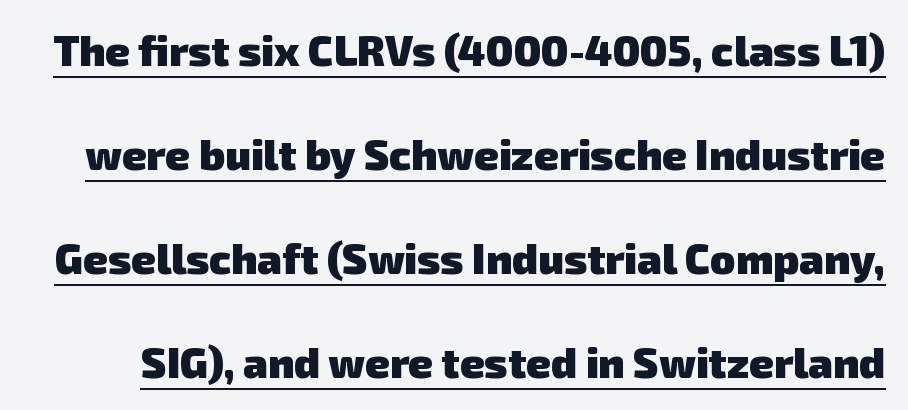
The image shows 42 px heavy sans-serif type; set loose line spacing (2.48x), normal letter spacing, underlined; low stroke contrast and a medium x-height.
